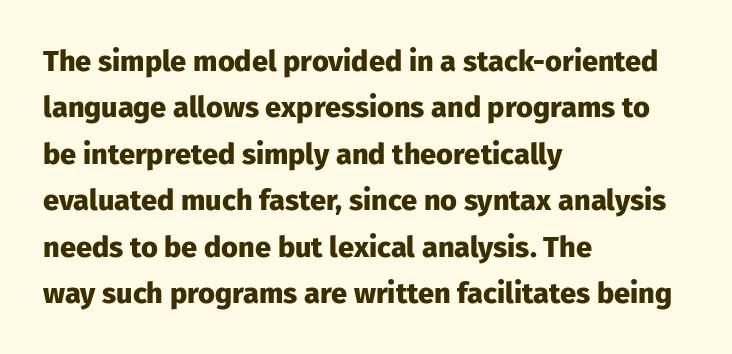
Classification — sans serif. This sample is left-justified, so line endings fall wherever the words run out. The letters sit at their default tracking, neither squeezed nor spread. How heavy is the stroke? Heavy — this is a bold. The passage shown is typed in a proportional face where columns would drift. This sample uses an upright cut, with every glyph sitting square on the baseline.
